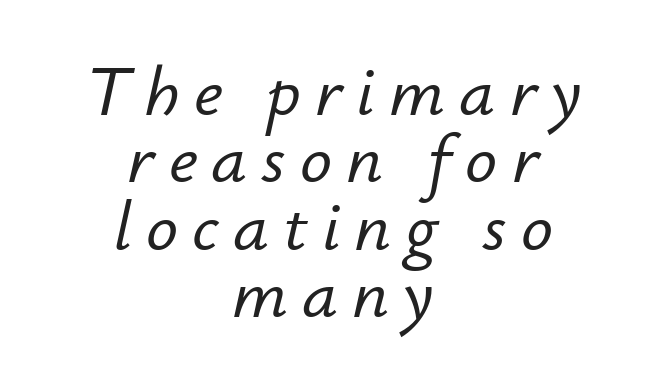
The vertical gap from one line to the next is small. These lines are rendered in a variable-pitch font. The face used here has a pronounced slope to its letters. What stands out about the letter spacing? Its width — letters are far apart. Descender tails drop into unmarked territory.
